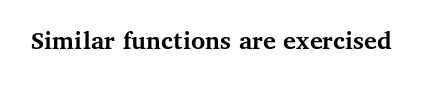
Q: Is the text bold? A: Yes.
Q: Is the text italic (slanted)? A: No, it is upright.
Q: Is the text underlined? A: No.
Q: Is the spacing between letters normal or unusually wide? A: Normal.
